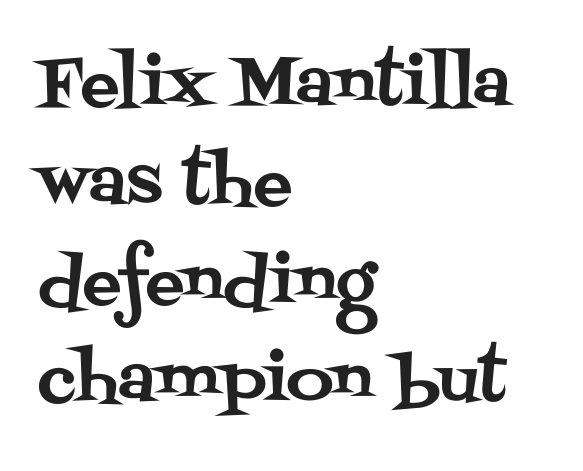
{"serif": "yes", "italic": "no", "width": "normal", "stroke_contrast": "medium", "x_height": "large", "monospaced": "no", "underline": "no", "align": "left", "line_spacing": "normal", "line_spacing_ratio": 1.52, "letter_spacing": "normal", "letter_spacing_em": 0.0, "glyph_px": 65}
